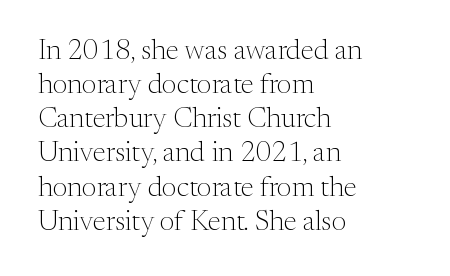
Counters stay open thanks to moderate or lighter strokes. The string is rendered with underlining switched off. Rendered with straight, roman letterforms. The paragraph has a hard left edge and a soft right edge.
